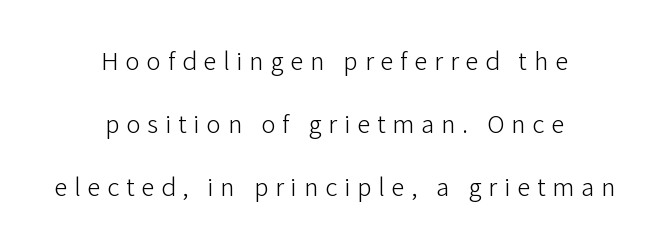
Q: Is the text bold? A: No.
Q: Is the text italic (slanted)? A: No, it is upright.
Q: Is the text underlined? A: No.
Q: How is the paragraph aligned? A: Centered.
Q: Is the spacing between letters normal or unusually wide? A: Unusually wide.
Q: Is the spacing between lines tight, normal or loose? A: Loose.
